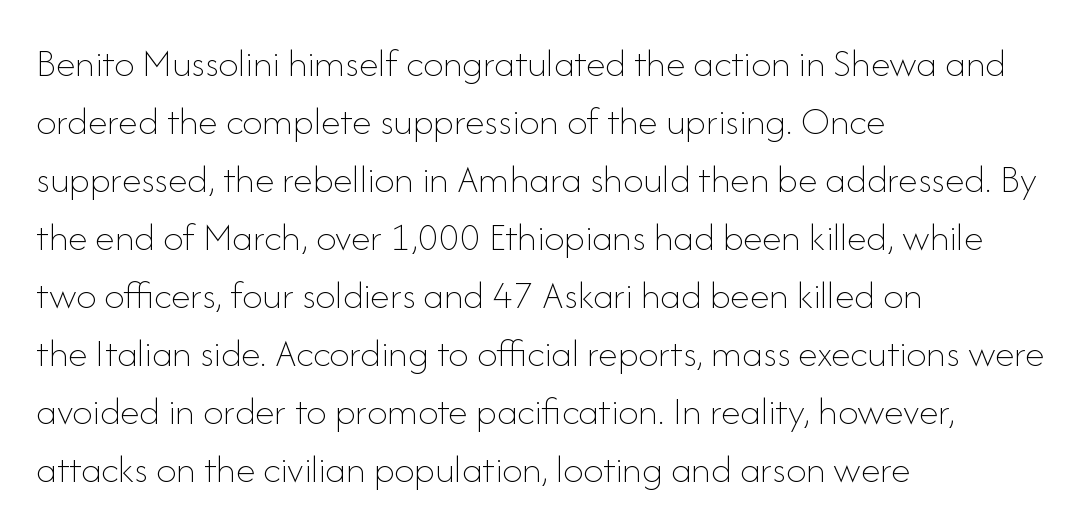
No chunkiness to these letters — they're not bold. The string is rendered with underlining switched off. Spacing between characters is what you'd get straight out of the box. The passage is arranged the way most books set body copy — flush left.
